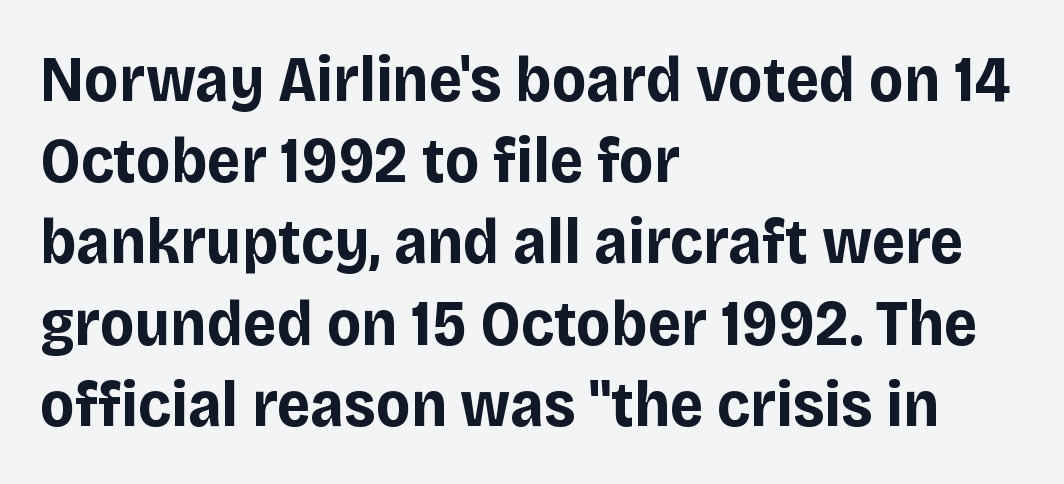
Q: Is the text bold? A: Yes.
Q: Is the text italic (slanted)? A: No, it is upright.
Q: Is the typeface a serif or a sans-serif typeface? A: Sans-serif.
Q: Is the text underlined? A: No.
Q: How is the paragraph aligned? A: Left-aligned.
Q: Is the spacing between letters normal or unusually wide? A: Normal.
Q: Is the spacing between lines tight, normal or loose? A: Normal.
Q: Width (condensed, normal, or wide)? A: Normal.
Q: Stroke contrast? A: Low.
Q: x-height? A: Large.
Q: Monospaced? A: No.
